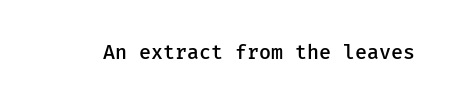
Q: Is the text bold? A: Semi-bold.
Q: Is the text italic (slanted)? A: No, it is upright.
Q: Is the text underlined? A: No.
Q: Is the spacing between letters normal or unusually wide? A: Normal.
